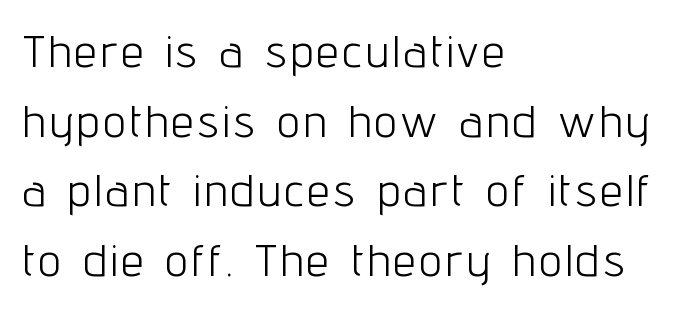
The image shows 45 px light, condensed sans-serif type, upright; set left-aligned, normal line spacing (1.55x), not underlined; low stroke contrast and a medium x-height.
